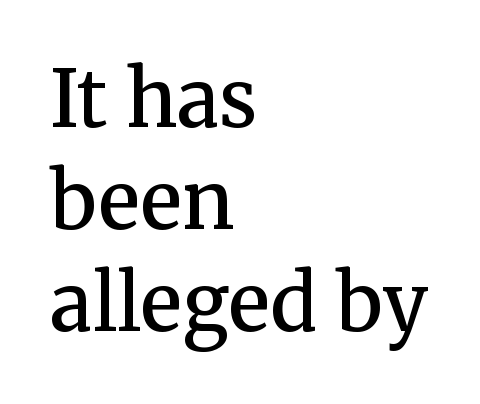
Q: Is the text bold? A: Semi-bold.
Q: Is the text italic (slanted)? A: No, it is upright.
Q: Is the typeface a serif or a sans-serif typeface? A: Serif.
Q: Is the text underlined? A: No.
Q: How is the paragraph aligned? A: Left-aligned.
Q: Is the spacing between letters normal or unusually wide? A: Normal.
Q: Is the spacing between lines tight, normal or loose? A: Normal.
Q: Width (condensed, normal, or wide)? A: Normal.
Q: Stroke contrast? A: Medium.
Q: x-height? A: Medium.
Q: Monospaced? A: No.
